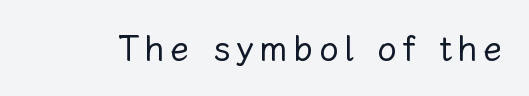
{"italic": "no", "bold": "no", "weight": "regular", "width": "normal", "stroke_contrast": "low", "x_height": "medium", "monospaced": "no", "underline": "no", "glyph_px": 35}
